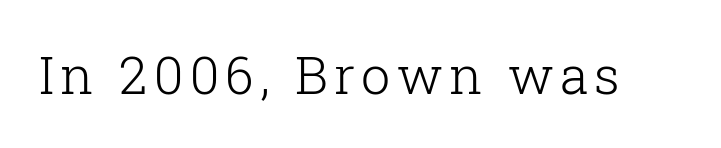
Q: Is the text bold? A: No.
Q: Is the text italic (slanted)? A: No, it is upright.
Q: Is the typeface a serif or a sans-serif typeface? A: Serif.
Q: Is the text underlined? A: No.
Q: Width (condensed, normal, or wide)? A: Normal.
Q: Stroke contrast? A: Low.
Q: x-height? A: Medium.
Q: Monospaced? A: No.
